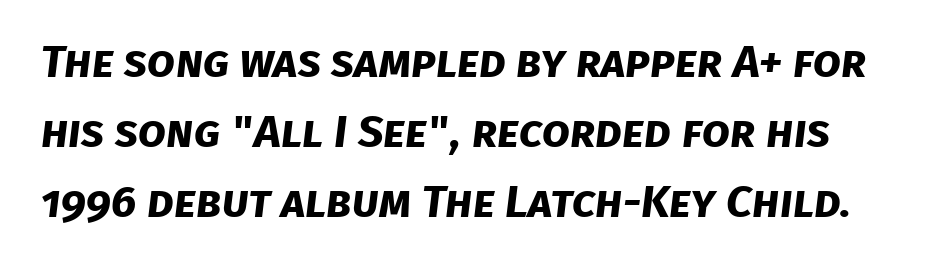
Q: Is the text bold? A: Yes.
Q: Is the typeface a serif or a sans-serif typeface? A: Sans-serif.
Q: Is the text underlined? A: No.
Q: Is the spacing between letters normal or unusually wide? A: Normal.
Q: Is the spacing between lines tight, normal or loose? A: Normal.
Q: Width (condensed, normal, or wide)? A: Normal.
Q: Stroke contrast? A: Low.
Q: x-height? A: Large.
Q: Monospaced? A: No.
